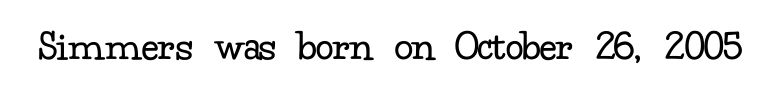
The image shows 45 px regular-weight serif type, upright; set normal letter spacing, not underlined; low stroke contrast and a small x-height.
